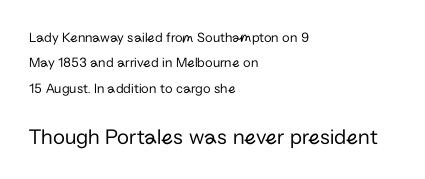
Unbolded letterforms with no extra heft. Caption: standard tracking, unaltered. Scale increases going downward across the two blocks. A student would call this left alignment; a typographer would say flush left, rag right. The typography opts for an upright posture over an oblique one. Just letters on the line, the space beneath them empty.
